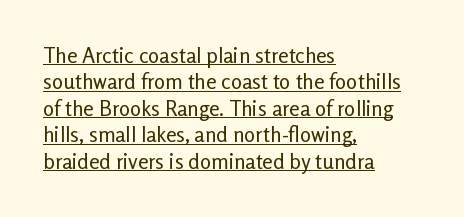
This sample is left-justified, so line endings fall wherever the words run out. How would I describe the line gaps? Plain and ordinary. A typesetter would call this zero additional tracking. Italic? Not at all — the glyphs are vertical. Heft: none added — not bold. Honestly, the underline is the first thing you notice here.
